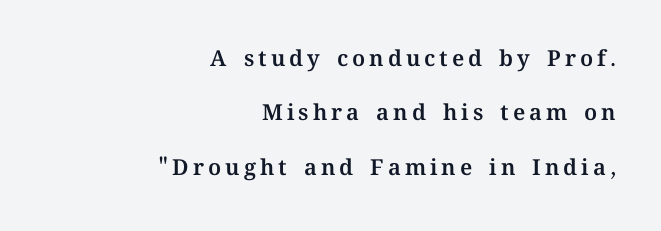
The image shows 22 px text type, upright; set right-aligned, loose line spacing (2.47x), not underlined.
